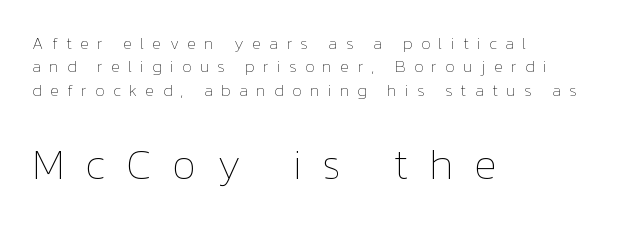
{"italic": "no", "bold": "no", "weight": "thin", "width": "normal", "stroke_contrast": "low", "x_height": "medium", "monospaced": "no", "underline": "no", "align": "left", "line_spacing": "normal", "line_spacing_ratio": 1.37, "letter_spacing": "wide", "letter_spacing_em": 0.48, "larger_block": "second", "size_ratio": 2.53, "glyph_px": 43}
